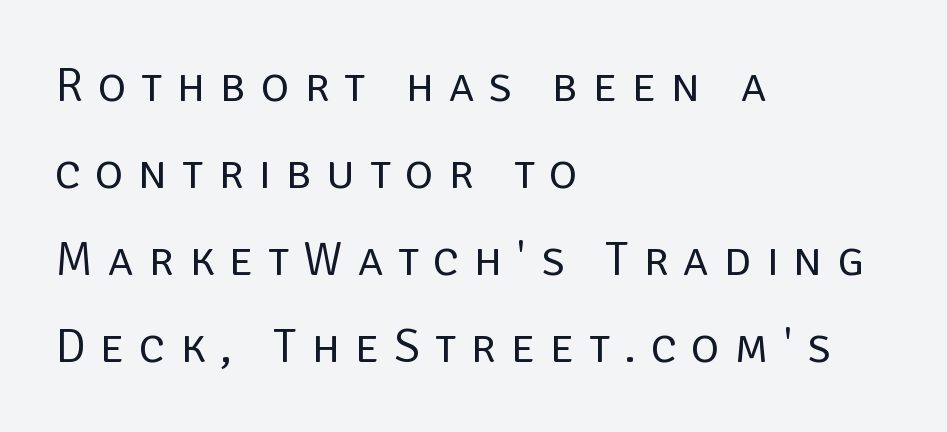
Each line starts at the same left margin while the right side varies. A typesetter would call this proportional, since set widths differ per character. Note: no serifs on the glyphs. Vertical strokes here are truly vertical.
